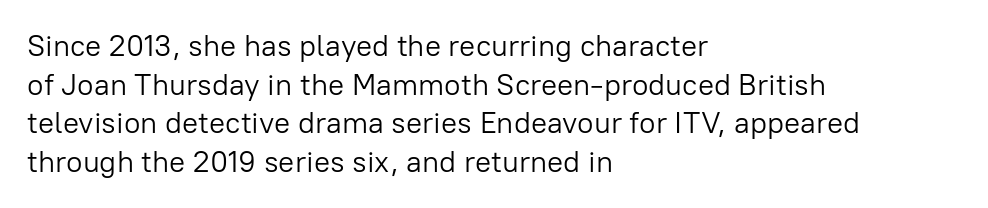
Q: Is the text bold? A: No.
Q: Is the text italic (slanted)? A: No, it is upright.
Q: Is the typeface a serif or a sans-serif typeface? A: Sans-serif.
Q: Is the text underlined? A: No.
Q: How is the paragraph aligned? A: Left-aligned.
Q: Is the spacing between letters normal or unusually wide? A: Normal.
Q: Is the spacing between lines tight, normal or loose? A: Normal.
Q: Width (condensed, normal, or wide)? A: Normal.
Q: Stroke contrast? A: Low.
Q: x-height? A: Medium.
Q: Monospaced? A: No.
